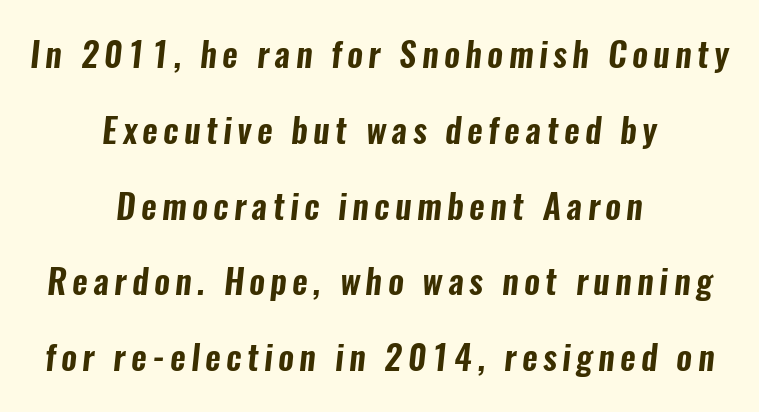
The image shows 34 px condensed sans-serif type; set centered, loose line spacing (2.23x), not underlined; low stroke contrast and a medium x-height.
